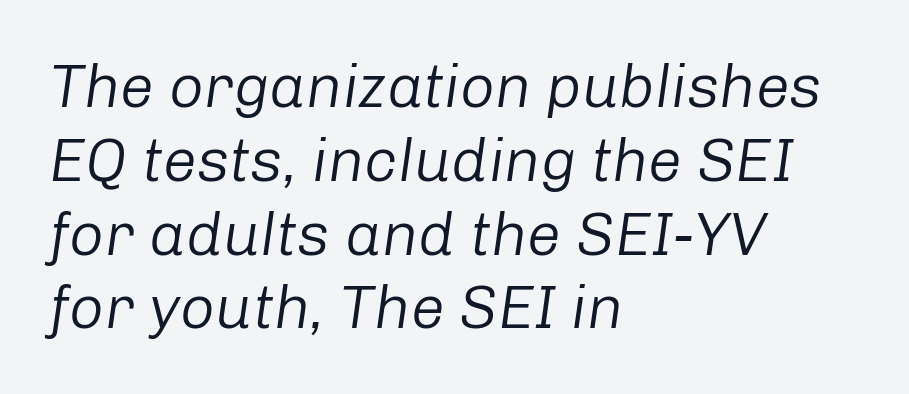
These lines were composed using italics. Compared with typical body copy, the letter spacing here is the same. Any mark beneath the type? The region is blank. Counters stay open thanks to moderate or lighter strokes.
